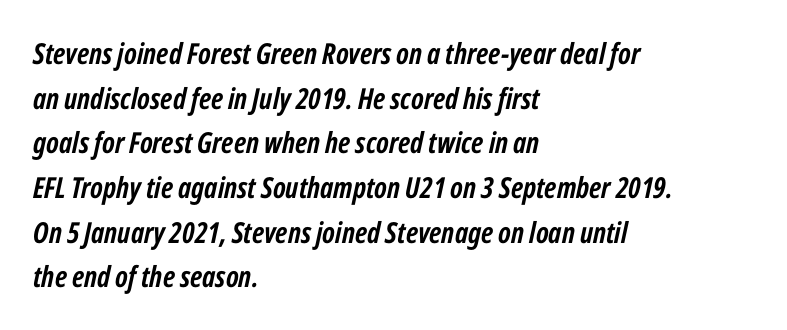
{"italic": "yes", "lean": "right", "slant_degrees": 12, "bold": "yes", "weight": "semibold", "width": "condensed", "stroke_contrast": "low", "x_height": "medium", "monospaced": "no", "underline": "no", "align": "left", "line_spacing": "normal", "line_spacing_ratio": 1.54, "letter_spacing": "normal", "letter_spacing_em": 0.0, "glyph_px": 29}
